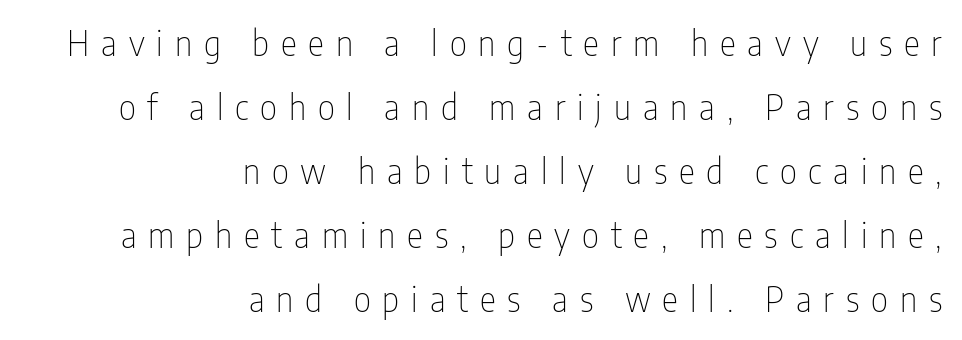
Short note: letters widely spaced. Weight: regular or lighter. The lines are quadded right. In terms of posture, this sample is upright. The passage shown is typed in a proportional face where columns would drift.
